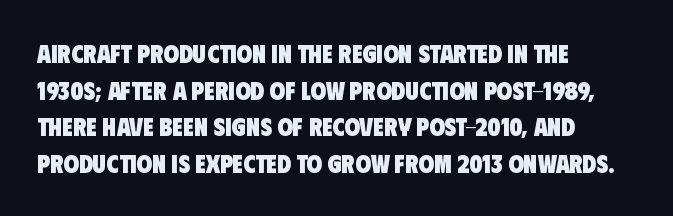
Q: Is the text bold? A: Yes.
Q: Is the text underlined? A: No.
Q: How is the paragraph aligned? A: Left-aligned.
Q: Is the spacing between letters normal or unusually wide? A: Normal.
Q: Is the spacing between lines tight, normal or loose? A: Normal.
